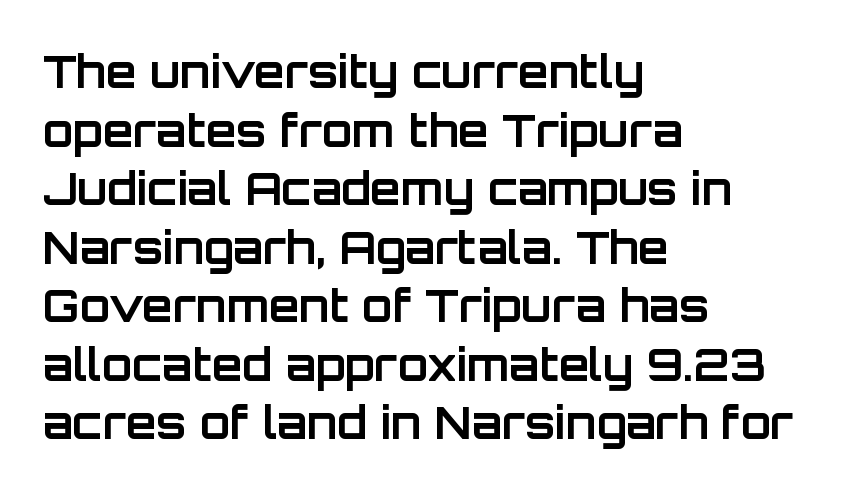
Q: Is the text bold? A: Yes.
Q: Is the text italic (slanted)? A: No, it is upright.
Q: Is the typeface a serif or a sans-serif typeface? A: Sans-serif.
Q: Is the text underlined? A: No.
Q: How is the paragraph aligned? A: Left-aligned.
Q: Is the spacing between letters normal or unusually wide? A: Normal.
Q: Is the spacing between lines tight, normal or loose? A: Normal.
Q: Width (condensed, normal, or wide)? A: Normal.
Q: Stroke contrast? A: Low.
Q: x-height? A: Large.
Q: Monospaced? A: No.
